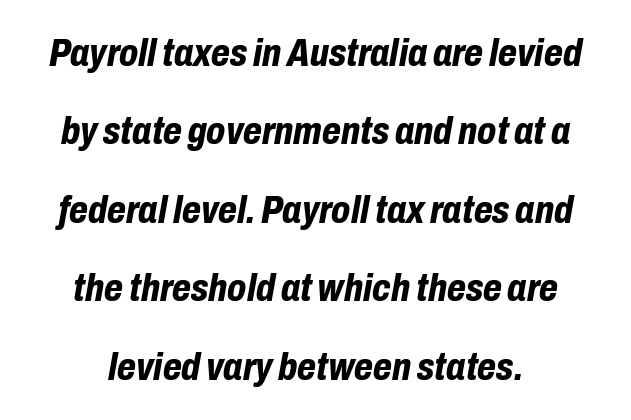
{"italic": "yes", "lean": "right", "slant_degrees": 10, "bold": "yes", "weight": "bold", "width": "condensed", "stroke_contrast": "low", "x_height": "medium", "monospaced": "no", "underline": "no", "line_spacing": "loose", "line_spacing_ratio": 2.01, "letter_spacing": "normal", "letter_spacing_em": 0.0, "glyph_px": 39}
